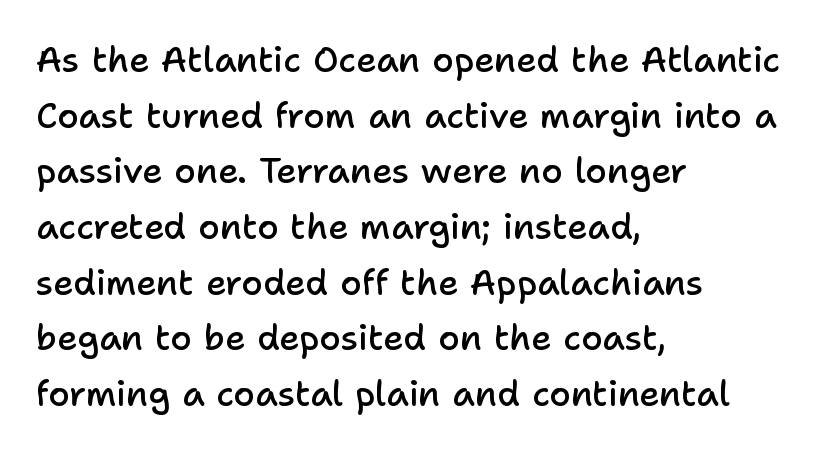
Q: Is the text bold? A: Semi-bold.
Q: Is the text italic (slanted)? A: No, it is upright.
Q: Is the typeface a serif or a sans-serif typeface? A: Sans-serif.
Q: Is the text underlined? A: No.
Q: How is the paragraph aligned? A: Left-aligned.
Q: Is the spacing between letters normal or unusually wide? A: Normal.
Q: Is the spacing between lines tight, normal or loose? A: Normal.
Q: Width (condensed, normal, or wide)? A: Normal.
Q: Stroke contrast? A: Low.
Q: x-height? A: Medium.
Q: Monospaced? A: No.
